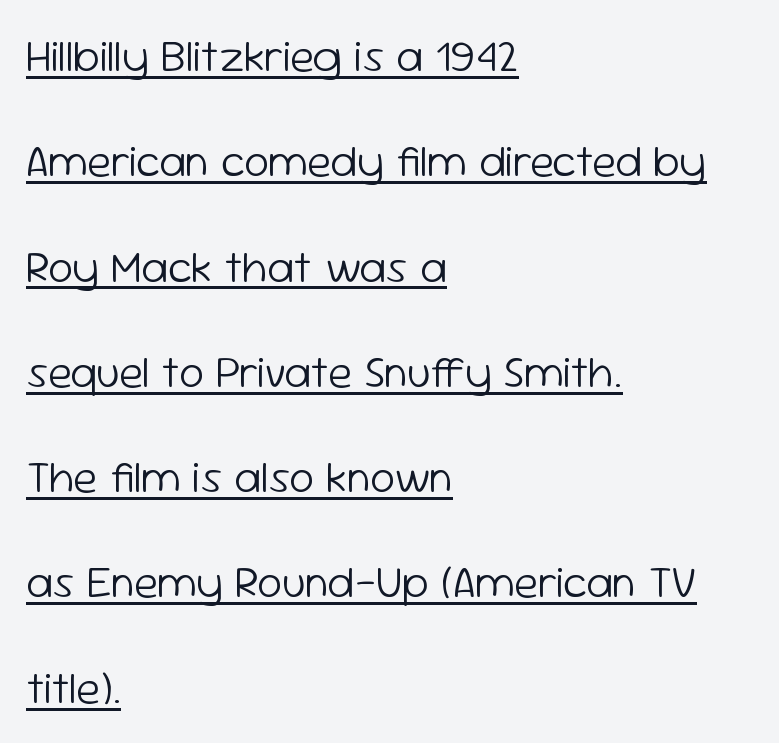
The image shows 45 px light sans-serif type, upright; set left-aligned, loose line spacing (2.34x), normal letter spacing, underlined; low stroke contrast and a medium x-height.
